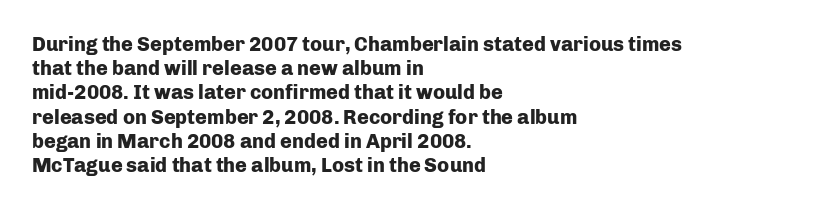
Q: Is the text bold? A: Yes.
Q: Is the text italic (slanted)? A: No, it is upright.
Q: Is the text underlined? A: No.
Q: How is the paragraph aligned? A: Left-aligned.
Q: Is the spacing between letters normal or unusually wide? A: Normal.
